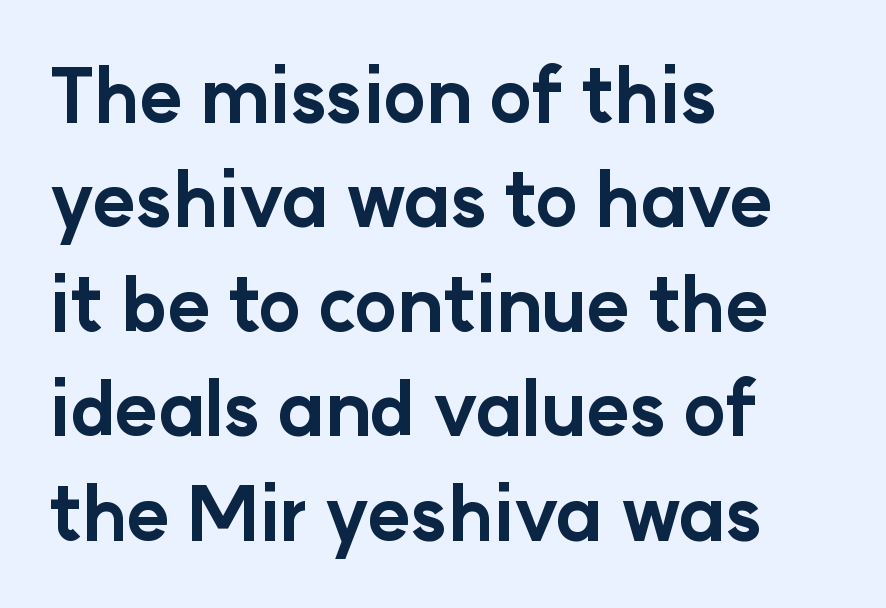
Upright lettering throughout. The passage shown is typed in a proportional face where columns would drift. Stroke thickness is high; the sample reads as a true bold. Between one letter and the next there's only the usual sliver of space. The space between consecutive lines is moderate.
